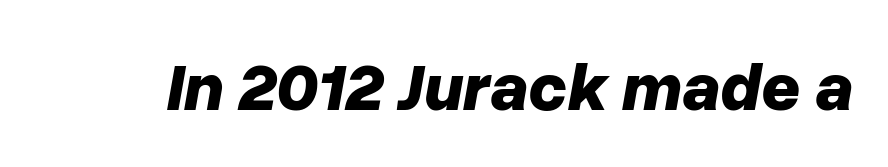
The space beneath each line is pristine and unruled. Italic: yes, the glyphs are oblique. A typesetter would call this proportional, since set widths differ per character. In terms of letterspacing, this is plain default setting. Stroke thickness is high; the sample reads as a true bold.
